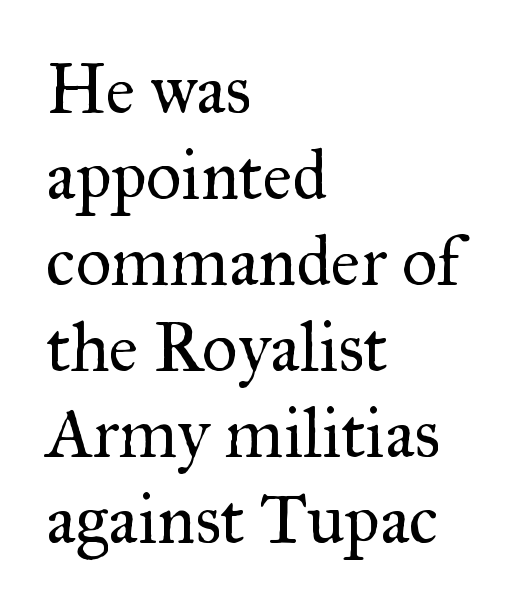
Q: Is the text bold? A: No.
Q: Is the text italic (slanted)? A: No, it is upright.
Q: Is the typeface a serif or a sans-serif typeface? A: Serif.
Q: Is the text underlined? A: No.
Q: How is the paragraph aligned? A: Left-aligned.
Q: Is the spacing between letters normal or unusually wide? A: Normal.
Q: Width (condensed, normal, or wide)? A: Normal.
Q: Stroke contrast? A: Medium.
Q: x-height? A: Small.
Q: Monospaced? A: No.
